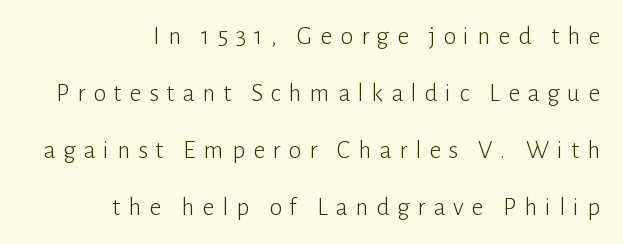
Q: Is the text bold? A: No.
Q: Is the text italic (slanted)? A: No, it is upright.
Q: Is the text underlined? A: No.
Q: How is the paragraph aligned? A: Right-aligned.
Q: Is the spacing between letters normal or unusually wide? A: Unusually wide.
Q: Is the spacing between lines tight, normal or loose? A: Loose.
